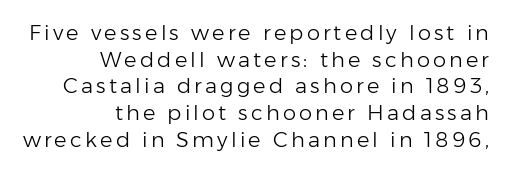
{"italic": "no", "bold": "no", "underline": "no", "align": "right", "line_spacing": "normal", "line_spacing_ratio": 1.27, "glyph_px": 21}
